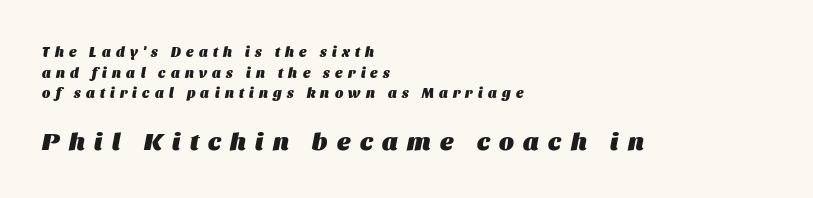
{"italic": "yes", "lean": "right", "slant_degrees": 11, "bold": "yes", "underline": "no", "align": "left", "line_spacing": "normal", "line_spacing_ratio": 1.48, "letter_spacing": "wide", "letter_spacing_em": 0.38, "larger_block": "second", "size_ratio": 1.79, "glyph_px": 25}
